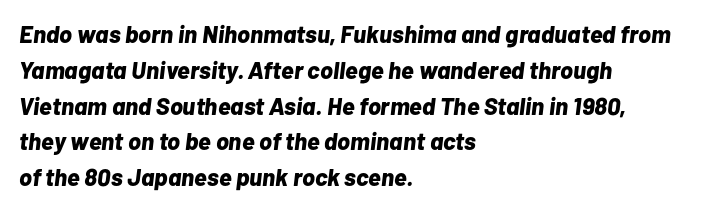
{"italic": "yes", "lean": "right", "slant_degrees": 7, "bold": "yes", "underline": "no", "align": "left", "line_spacing": "normal", "line_spacing_ratio": 1.49, "letter_spacing": "normal", "letter_spacing_em": 0.0, "glyph_px": 24}
